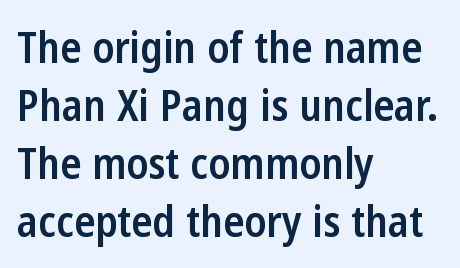
Q: Is the text bold? A: Semi-bold.
Q: Is the text italic (slanted)? A: No, it is upright.
Q: Is the typeface a serif or a sans-serif typeface? A: Sans-serif.
Q: Is the text underlined? A: No.
Q: How is the paragraph aligned? A: Left-aligned.
Q: Is the spacing between letters normal or unusually wide? A: Normal.
Q: Is the spacing between lines tight, normal or loose? A: Normal.
Q: Width (condensed, normal, or wide)? A: Condensed.
Q: Stroke contrast? A: Low.
Q: x-height? A: Medium.
Q: Monospaced? A: No.
